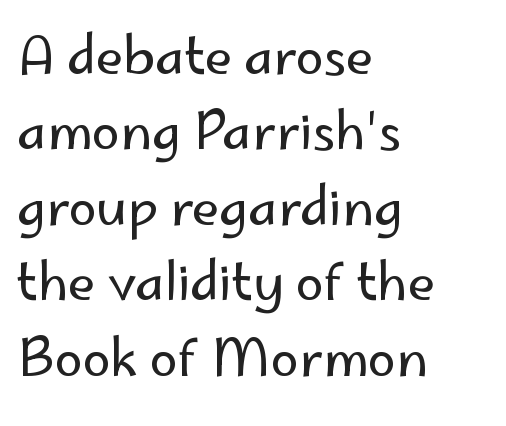
The space directly below the letters is spotless. Each line starts at the same left margin while the right side varies. The cut favours lightness, reaching ordinary text weight at its darkest. Note: no serifs on the glyphs. Whoever set this chose a conventional vertical rhythm. The specimen reads as upright at a glance.
